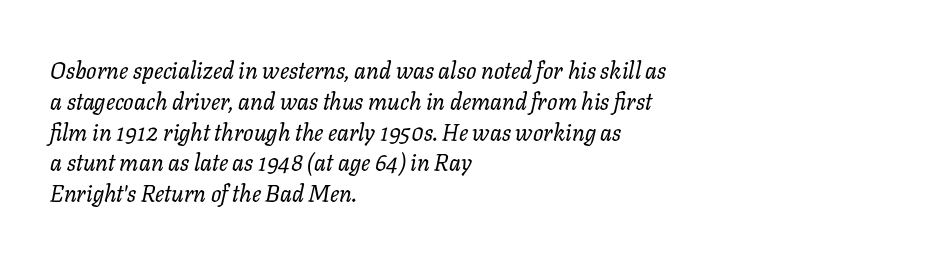
The image shows 23 px text type, italic (leaning right); set left-aligned, normal line spacing (1.34x), normal letter spacing, not underlined.
